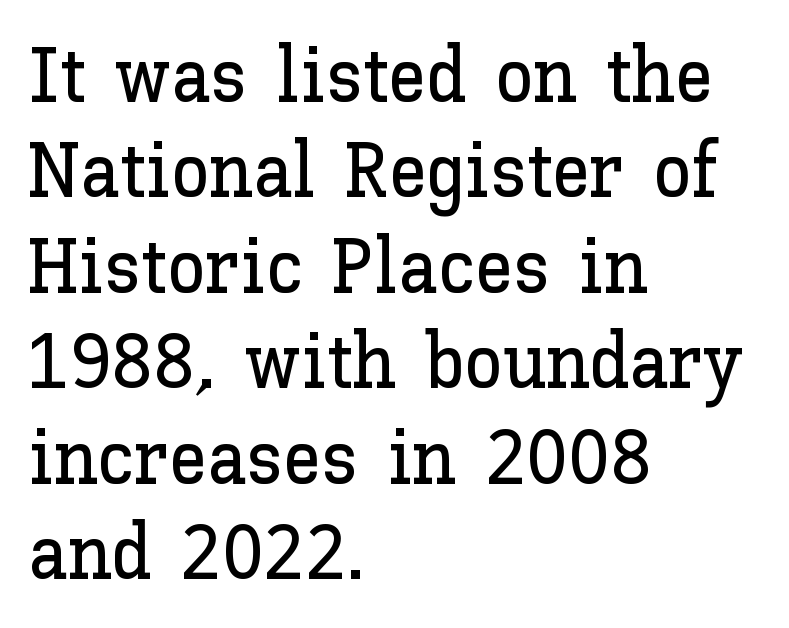
The image shows 77 px text type, upright; set left-aligned, line spacing 1.24x, normal letter spacing, not underlined; low stroke contrast and a medium x-height.
